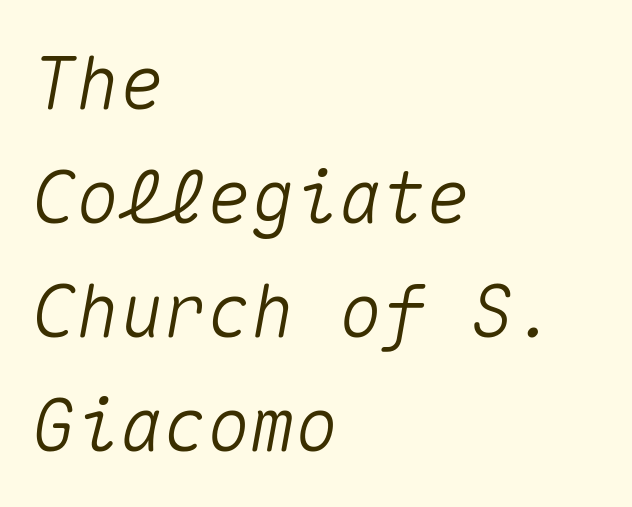
{"italic": "yes", "lean": "right", "slant_degrees": 10, "width": "normal", "stroke_contrast": "medium", "x_height": "medium", "monospaced": "yes", "underline": "no", "align": "left", "line_spacing": "normal", "line_spacing_ratio": 1.56, "letter_spacing": "normal", "letter_spacing_em": 0.0, "glyph_px": 73}
